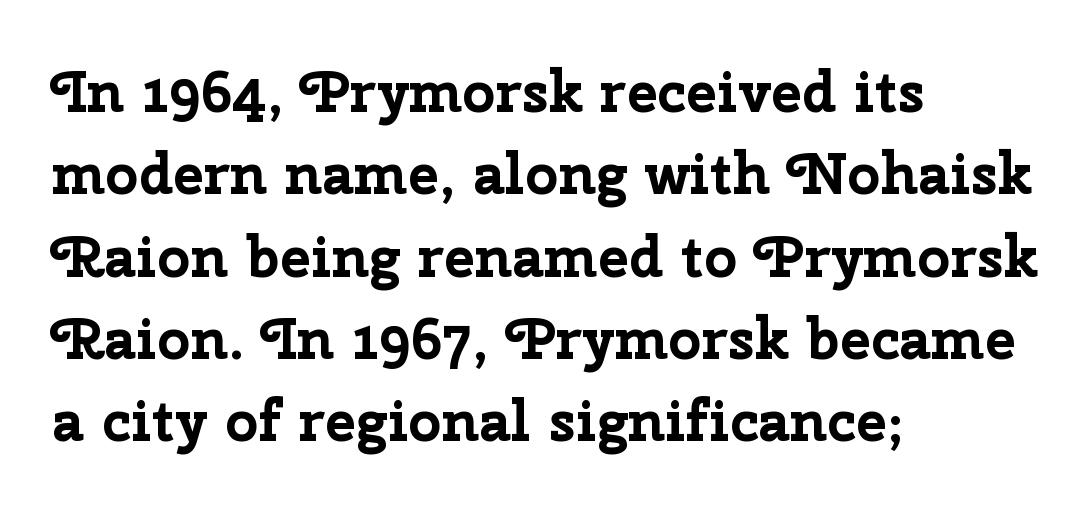
I'd call this a sans setting — the letters go barefoot. Characters follow at the spacing the type designer built in. I'd describe the lettering as bold — thick and assertive. Every row of glyphs begins at an identical x-position on the left.
